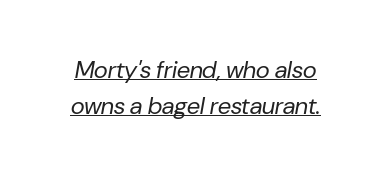
The image shows 24 px text type, italic (leaning right); set normal line spacing (1.49x), normal letter spacing, underlined.
